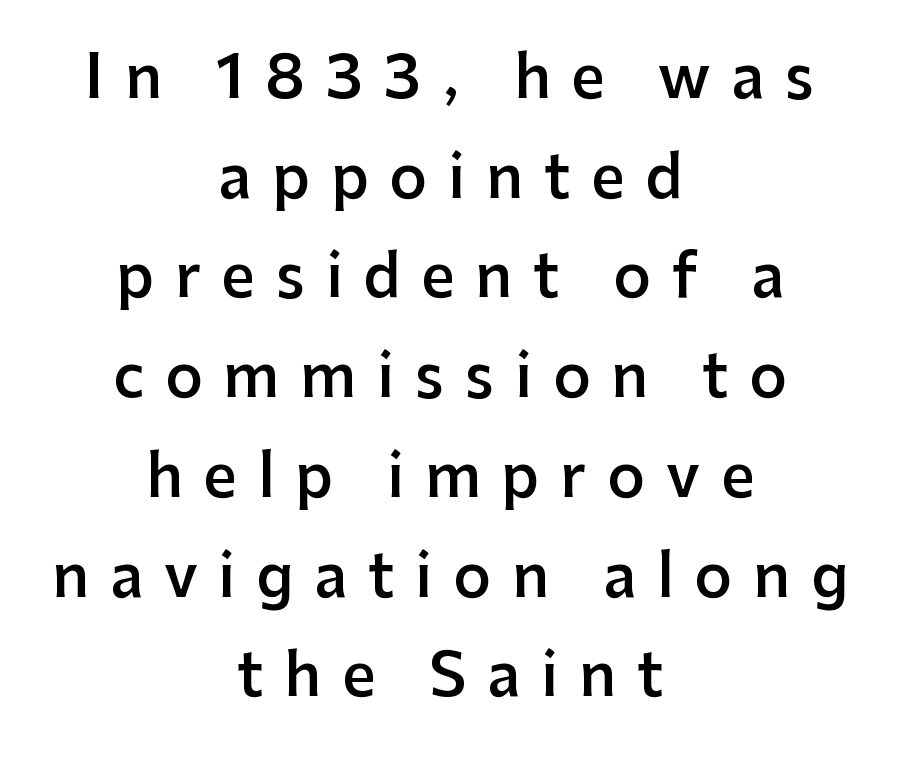
{"serif": "no", "italic": "no", "bold": "semi", "weight": "semibold", "width": "normal", "stroke_contrast": "low", "x_height": "medium", "monospaced": "no", "underline": "no", "align": "center", "line_spacing": "normal", "line_spacing_ratio": 1.69, "letter_spacing": "wide", "letter_spacing_em": 0.35, "glyph_px": 59}
